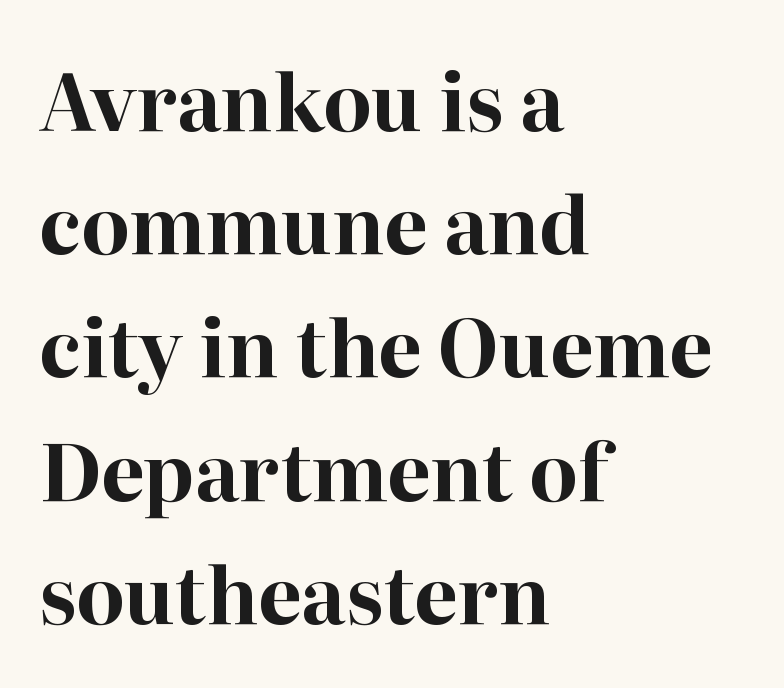
Q: Is the text bold? A: Yes.
Q: Is the text italic (slanted)? A: No, it is upright.
Q: Is the typeface a serif or a sans-serif typeface? A: Serif.
Q: Is the text underlined? A: No.
Q: How is the paragraph aligned? A: Left-aligned.
Q: Is the spacing between letters normal or unusually wide? A: Normal.
Q: Is the spacing between lines tight, normal or loose? A: Normal.
Q: Width (condensed, normal, or wide)? A: Normal.
Q: Stroke contrast? A: High.
Q: x-height? A: Medium.
Q: Monospaced? A: No.
